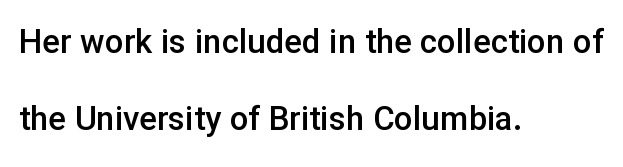
{"serif": "no", "italic": "no", "bold": "semi", "weight": "semibold", "width": "normal", "stroke_contrast": "low", "x_height": "medium", "monospaced": "no", "underline": "no", "align": "left", "line_spacing": "loose", "line_spacing_ratio": 2.33, "letter_spacing": "normal", "letter_spacing_em": 0.0, "glyph_px": 33}
